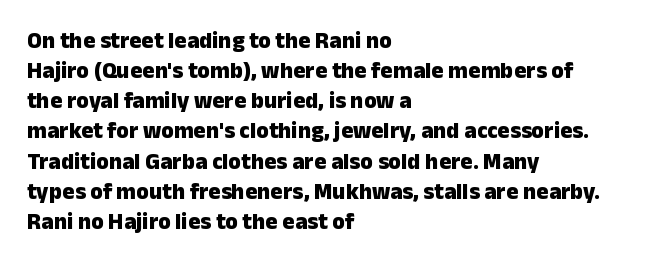
Q: Is the text bold? A: Yes.
Q: Is the text italic (slanted)? A: No, it is upright.
Q: Is the text underlined? A: No.
Q: How is the paragraph aligned? A: Left-aligned.
Q: Is the spacing between letters normal or unusually wide? A: Normal.
Q: Is the spacing between lines tight, normal or loose? A: Normal.
